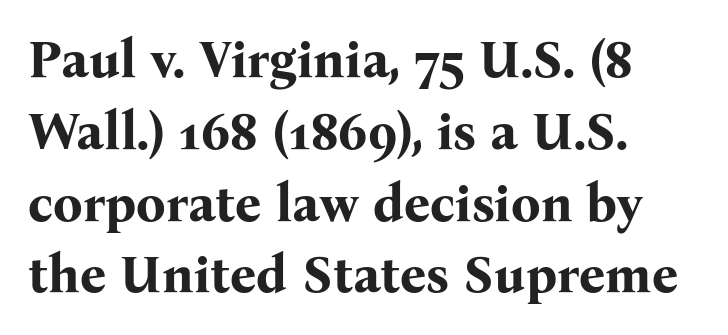
Q: Is the text bold? A: Yes.
Q: Is the text italic (slanted)? A: No, it is upright.
Q: Is the typeface a serif or a sans-serif typeface? A: Serif.
Q: Is the text underlined? A: No.
Q: How is the paragraph aligned? A: Left-aligned.
Q: Is the spacing between letters normal or unusually wide? A: Normal.
Q: Is the spacing between lines tight, normal or loose? A: Normal.
Q: Width (condensed, normal, or wide)? A: Normal.
Q: Stroke contrast? A: Medium.
Q: x-height? A: Medium.
Q: Monospaced? A: No.
